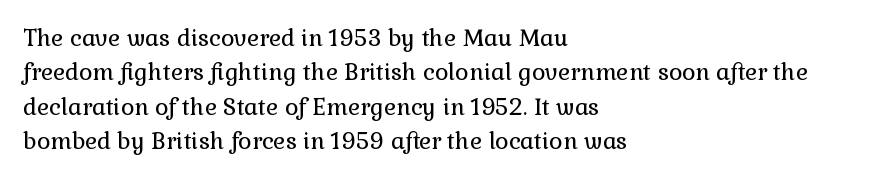
Q: Is the text bold? A: No.
Q: Is the text italic (slanted)? A: No, it is upright.
Q: Is the text underlined? A: No.
Q: How is the paragraph aligned? A: Left-aligned.
Q: Is the spacing between letters normal or unusually wide? A: Normal.
Q: Is the spacing between lines tight, normal or loose? A: Normal.
